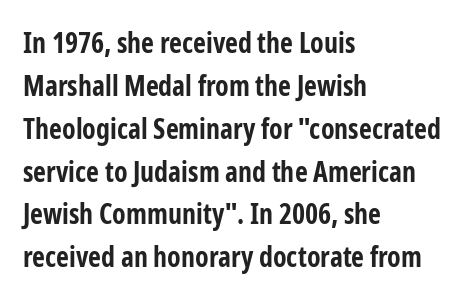
The image shows 28 px bold, condensed sans-serif type, upright; set left-aligned, normal line spacing (1.53x), normal letter spacing, not underlined; low stroke contrast and a medium x-height.
